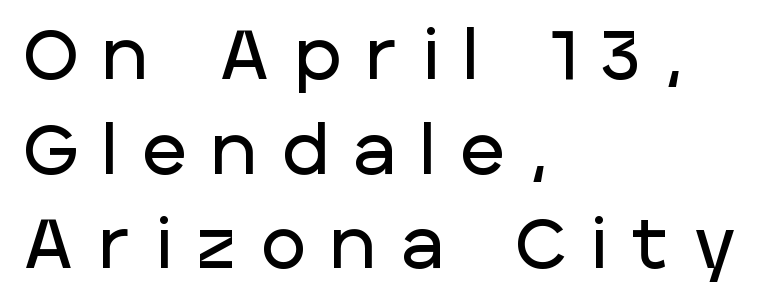
The image shows 68 px sans-serif type, upright; set left-aligned, normal line spacing (1.39x), unusually wide letter spacing (+0.38 em), not underlined; low stroke contrast and a large x-height.
